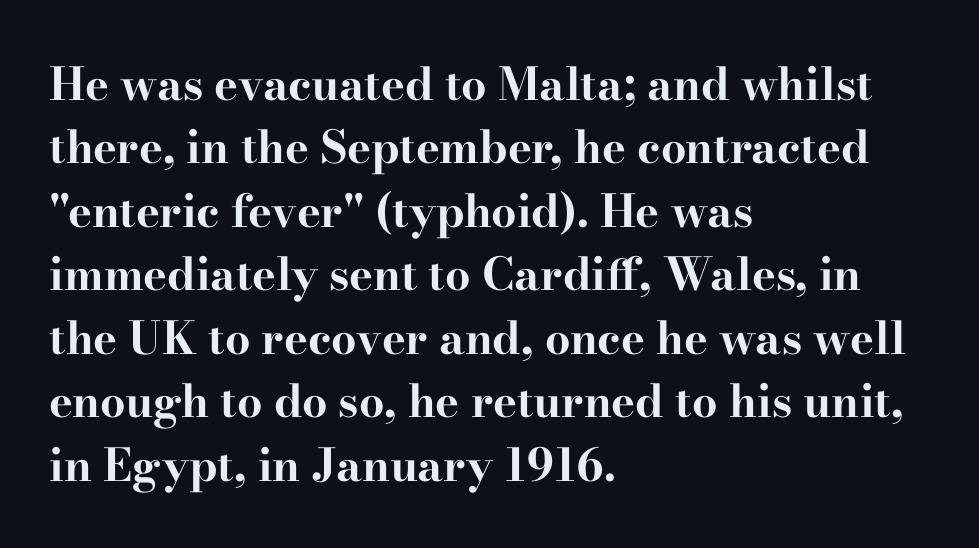
Q: Is the text bold? A: Yes.
Q: Is the text italic (slanted)? A: No, it is upright.
Q: Is the typeface a serif or a sans-serif typeface? A: Serif.
Q: Is the text underlined? A: No.
Q: How is the paragraph aligned? A: Left-aligned.
Q: Is the spacing between letters normal or unusually wide? A: Normal.
Q: Is the spacing between lines tight, normal or loose? A: Normal.
Q: Width (condensed, normal, or wide)? A: Wide.
Q: Stroke contrast? A: High.
Q: x-height? A: Small.
Q: Monospaced? A: No.
